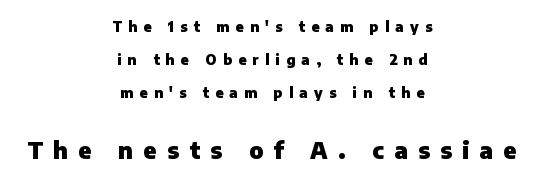
The image shows 23 px bold type, upright; set centered, loose line spacing (2.37x), unusually wide letter spacing (+0.45 em), not underlined; the second (bottom) block is 1.64x larger.
